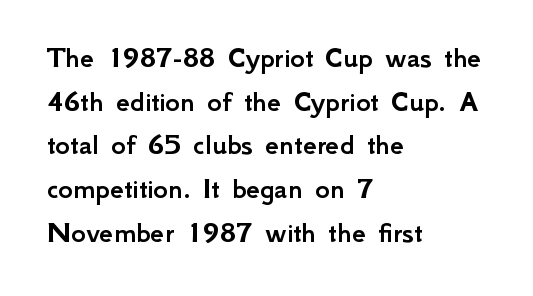
{"serif": "no", "italic": "no", "width": "normal", "stroke_contrast": "low", "x_height": "small", "monospaced": "no", "underline": "no", "align": "left", "line_spacing": "normal", "line_spacing_ratio": 1.41, "letter_spacing": "normal", "letter_spacing_em": 0.0, "glyph_px": 31}
